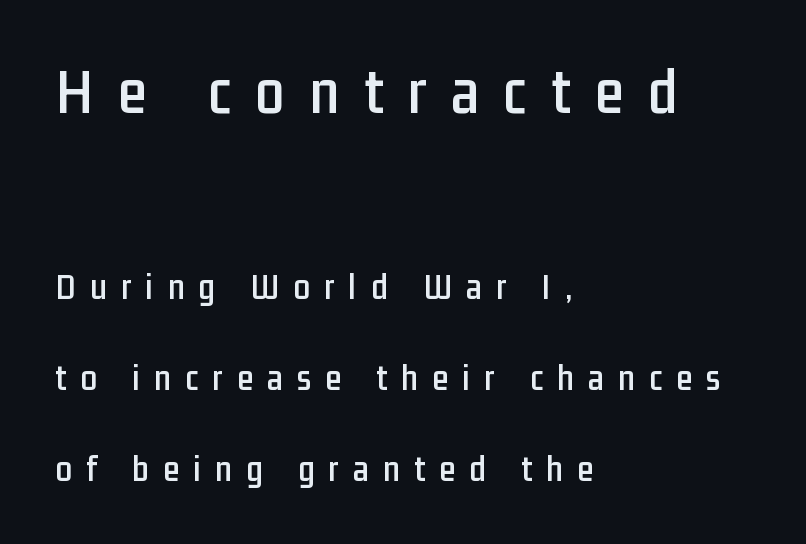
Notice how the passage keeps a crisp vertical edge on the left only. The designer dialed line spacing up above the default. The horizontal fit of the characters is loose and conspicuously gappy. Check under the words: just untouched page.
